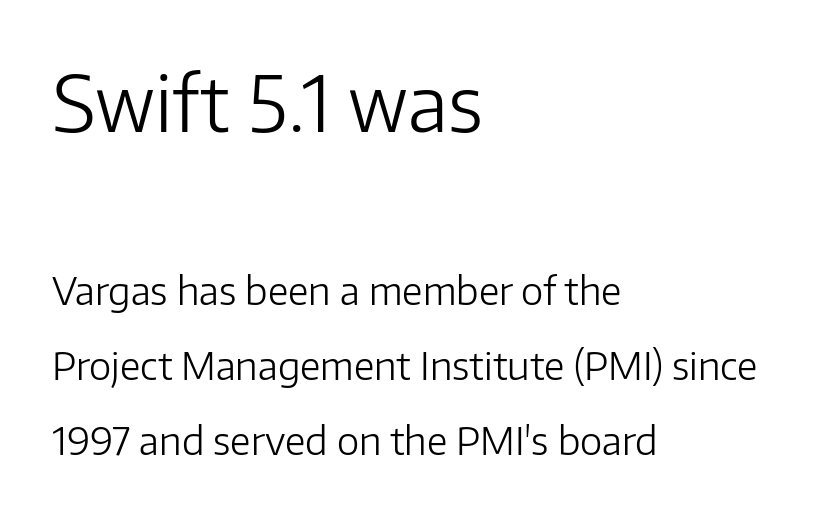
Q: Is the text bold? A: No.
Q: Is the text italic (slanted)? A: No, it is upright.
Q: Is the typeface a serif or a sans-serif typeface? A: Sans-serif.
Q: Is the text underlined? A: No.
Q: How is the paragraph aligned? A: Left-aligned.
Q: Is the spacing between letters normal or unusually wide? A: Normal.
Q: Is the spacing between lines tight, normal or loose? A: Loose.
Q: Which block of text is set in a larger size, the first (top) or the second (bottom)? A: The first (top) one.
Q: Width (condensed, normal, or wide)? A: Normal.
Q: Stroke contrast? A: Low.
Q: x-height? A: Medium.
Q: Monospaced? A: No.
